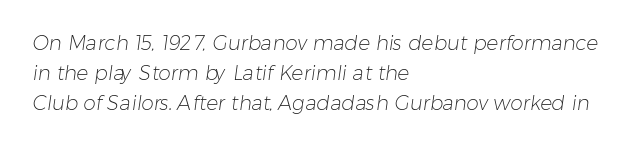
Q: Is the text bold? A: No.
Q: Is the text underlined? A: No.
Q: How is the paragraph aligned? A: Left-aligned.
Q: Is the spacing between letters normal or unusually wide? A: Normal.
Q: Is the spacing between lines tight, normal or loose? A: Normal.
